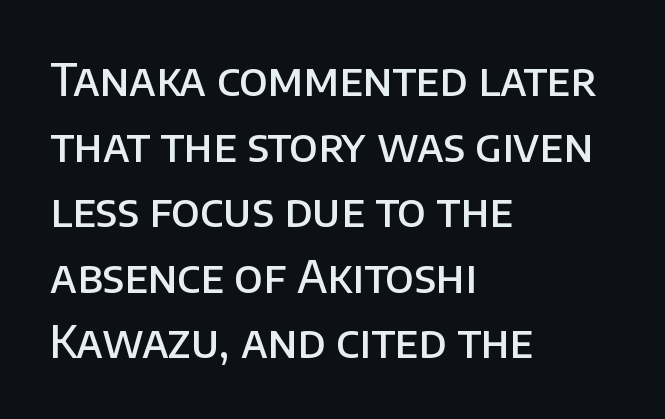
Q: Is the text bold? A: Semi-bold.
Q: Is the text italic (slanted)? A: No, it is upright.
Q: Is the typeface a serif or a sans-serif typeface? A: Sans-serif.
Q: Is the text underlined? A: No.
Q: How is the paragraph aligned? A: Left-aligned.
Q: Is the spacing between letters normal or unusually wide? A: Normal.
Q: Is the spacing between lines tight, normal or loose? A: Normal.
Q: Width (condensed, normal, or wide)? A: Normal.
Q: Stroke contrast? A: Low.
Q: x-height? A: Large.
Q: Monospaced? A: No.
